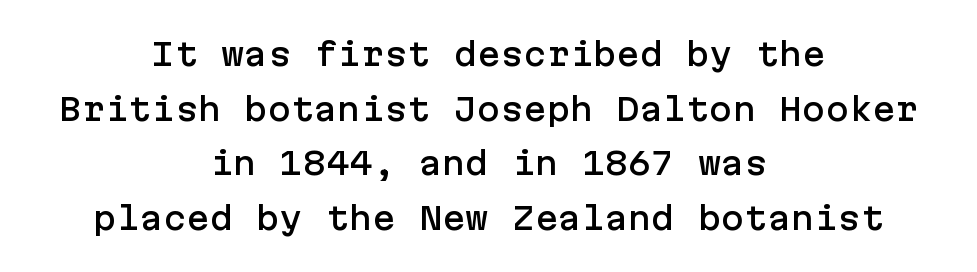
How are the letters spaced? Ordinarily, with no added tracking. Just letters on the line, the space beneath them empty. Both edges are ragged and mirror each other, which tells us the setting is centered. Font category for this specimen: sans-serif. When letters stand straight like this, we call the style roman or upright.
